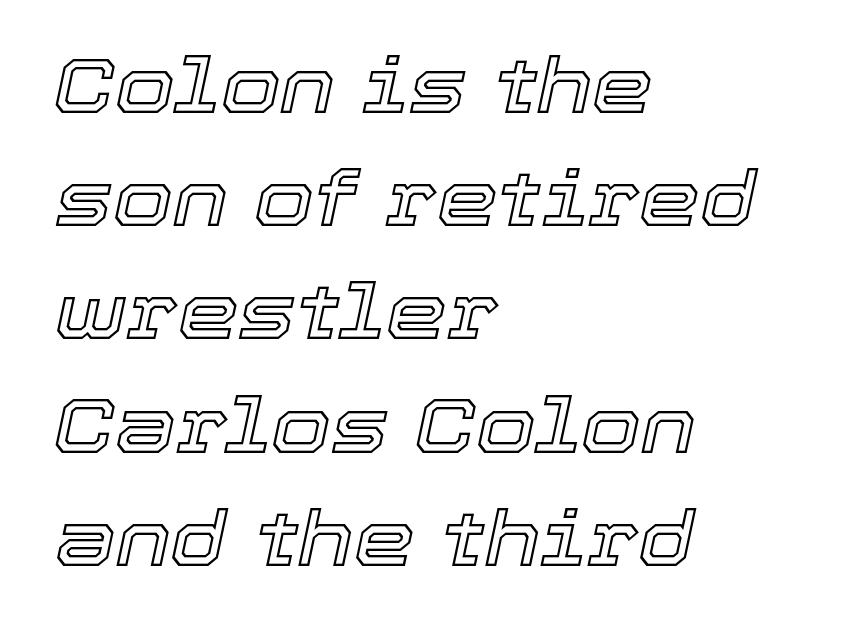
Q: Is the text italic (slanted)? A: Yes, it leans right by about 12 degrees.
Q: Is the text underlined? A: No.
Q: How is the paragraph aligned? A: Left-aligned.
Q: Is the spacing between letters normal or unusually wide? A: Normal.
Q: Is the spacing between lines tight, normal or loose? A: Normal.
Q: Width (condensed, normal, or wide)? A: Normal.
Q: x-height? A: Medium.
Q: Monospaced? A: No.
